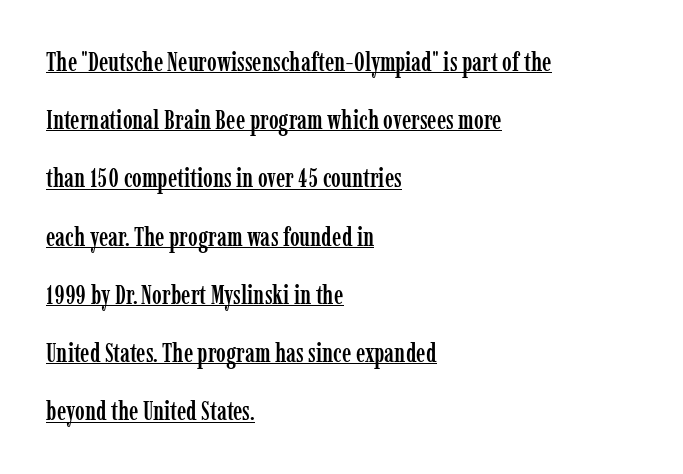
{"italic": "no", "underline": "yes", "align": "left", "line_spacing": "loose", "line_spacing_ratio": 2.24, "letter_spacing": "normal", "letter_spacing_em": 0.0, "glyph_px": 26}
